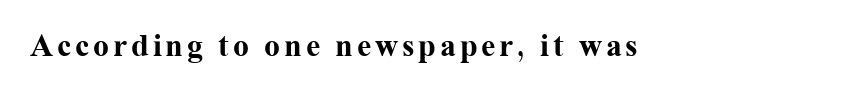
{"serif": "yes", "italic": "no", "bold": "yes", "weight": "bold", "width": "normal", "stroke_contrast": "medium", "x_height": "medium", "monospaced": "no", "underline": "no", "glyph_px": 32}
